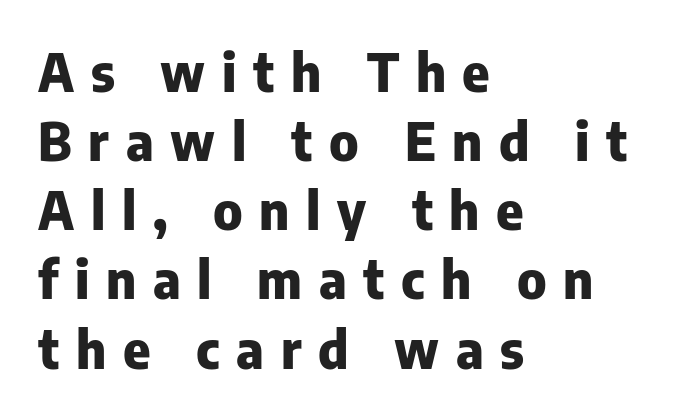
Q: Is the text bold? A: Yes.
Q: Is the text italic (slanted)? A: No, it is upright.
Q: Is the typeface a serif or a sans-serif typeface? A: Sans-serif.
Q: Is the text underlined? A: No.
Q: How is the paragraph aligned? A: Left-aligned.
Q: Is the spacing between letters normal or unusually wide? A: Unusually wide.
Q: Is the spacing between lines tight, normal or loose? A: Normal.
Q: Width (condensed, normal, or wide)? A: Normal.
Q: Stroke contrast? A: Low.
Q: x-height? A: Medium.
Q: Monospaced? A: No.
